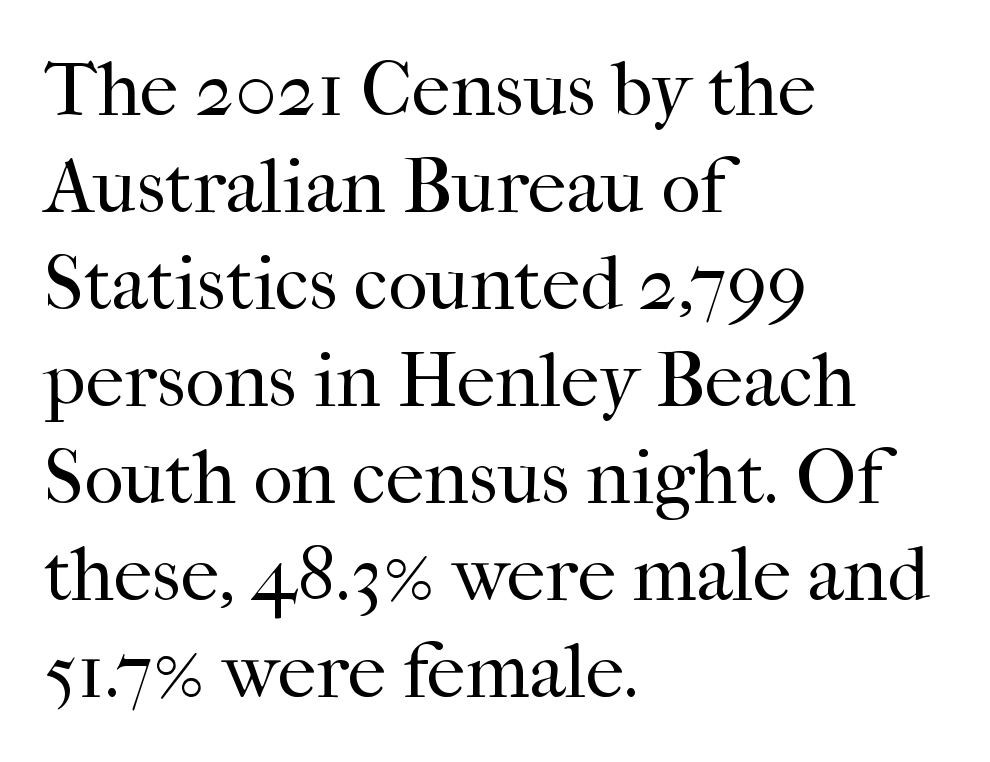
Q: Is the text bold? A: No.
Q: Is the text italic (slanted)? A: No, it is upright.
Q: Is the typeface a serif or a sans-serif typeface? A: Serif.
Q: Is the text underlined? A: No.
Q: How is the paragraph aligned? A: Left-aligned.
Q: Is the spacing between letters normal or unusually wide? A: Normal.
Q: Is the spacing between lines tight, normal or loose? A: Normal.
Q: Width (condensed, normal, or wide)? A: Normal.
Q: Stroke contrast? A: High.
Q: x-height? A: Medium.
Q: Monospaced? A: No.
